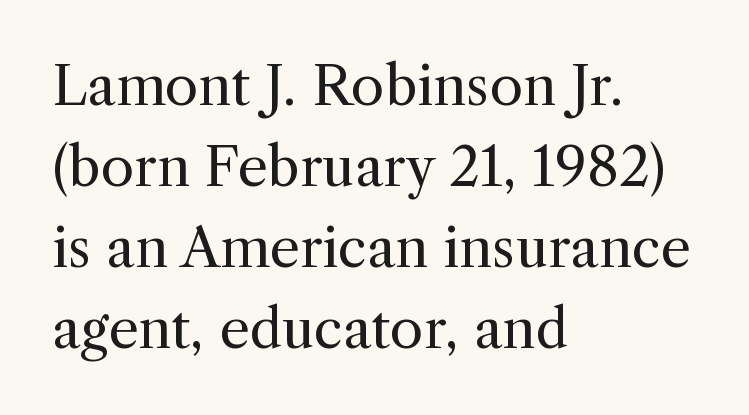
How are the letters spaced? Ordinarily, with no added tracking. Posture: upright roman. This rendering uses left alignment, leaving the right contour irregular. Note: serifs present on the glyphs. Caption: face not bold, strokes unweighted. The rendering uses natural spacing where letterforms have individual widths.
